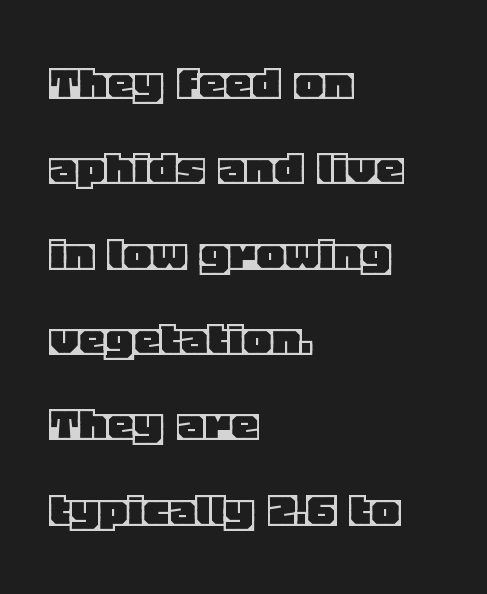
{"italic": "no", "width": "normal", "x_height": "large", "monospaced": "no", "underline": "no", "align": "left", "line_spacing": "normal", "line_spacing_ratio": 1.58, "letter_spacing": "normal", "letter_spacing_em": 0.0, "glyph_px": 54}
